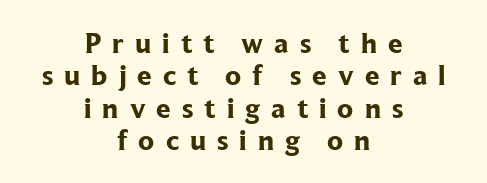
The image shows 29 px bold serif type, upright; set centered, tight line spacing (1.12x), unusually wide letter spacing (+0.38 em), not underlined; low stroke contrast and a medium x-height.
